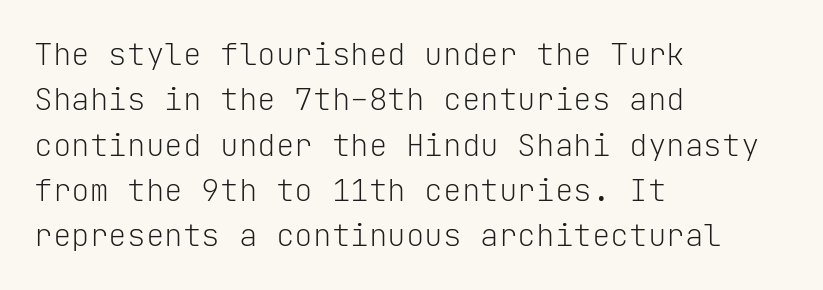
Q: Is the text bold? A: No.
Q: Is the text italic (slanted)? A: No, it is upright.
Q: Is the typeface a serif or a sans-serif typeface? A: Sans-serif.
Q: Is the text underlined? A: No.
Q: How is the paragraph aligned? A: Left-aligned.
Q: Is the spacing between letters normal or unusually wide? A: Normal.
Q: Is the spacing between lines tight, normal or loose? A: Normal.
Q: Width (condensed, normal, or wide)? A: Normal.
Q: Stroke contrast? A: Low.
Q: x-height? A: Medium.
Q: Monospaced? A: Yes.
